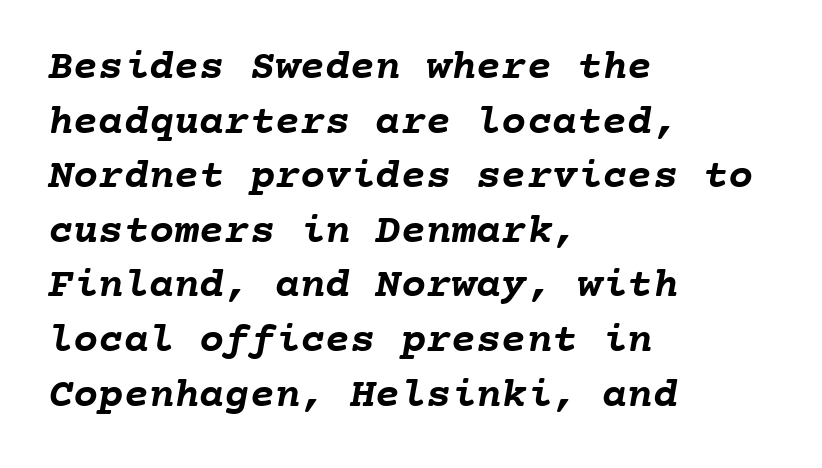
{"bold": "yes", "weight": "semibold", "width": "normal", "stroke_contrast": "low", "x_height": "medium", "monospaced": "yes", "underline": "no", "align": "left", "line_spacing": "normal", "line_spacing_ratio": 1.3, "letter_spacing": "normal", "letter_spacing_em": 0.0, "glyph_px": 42}
